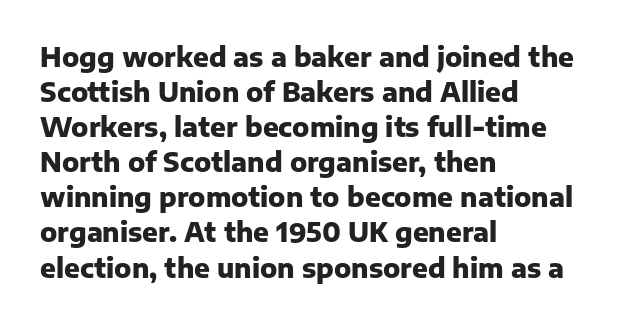
{"italic": "no", "bold": "yes", "underline": "no", "align": "left", "line_spacing": "normal", "line_spacing_ratio": 1.35, "letter_spacing": "normal", "letter_spacing_em": 0.0, "glyph_px": 26}
